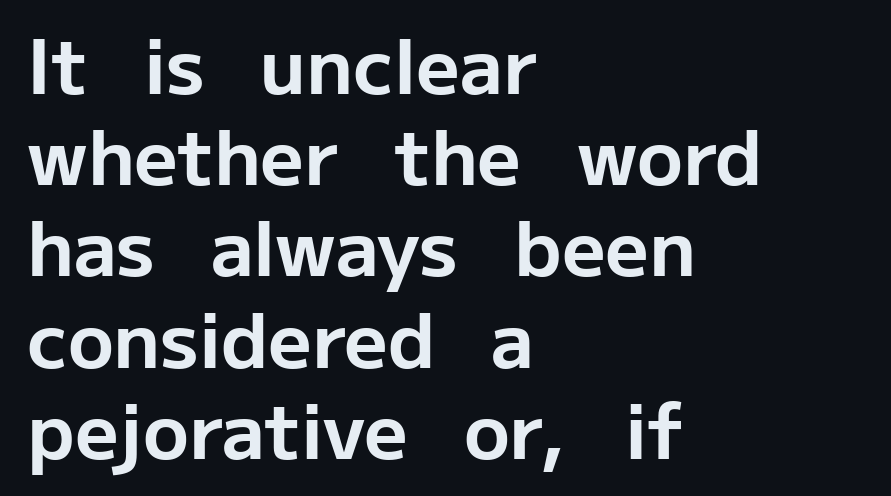
Letter spacing: default. Every character sits straight up, as roman type does. Is this a fixed-width face? No — the glyphs have proportional, varying widths. Look at the bottom of the vertical strokes: they stop flat, with no serifs.
